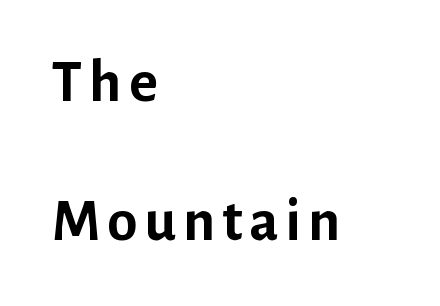
Alignment: flush left. You could not count columns in this text — the font is proportionally spaced. Successive baselines arrive slowly, with a big drop between each. Notice how the stems are strictly vertical — no italics here. Bare-footed words on every line. Are there feet on the stems? There aren't — it's a sans.
